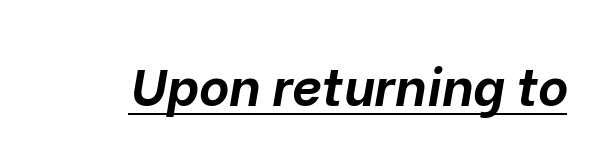
Q: Is the text bold? A: Yes.
Q: Is the text italic (slanted)? A: Yes, it leans right by about 10 degrees.
Q: Is the text underlined? A: Yes.
Q: Is the spacing between letters normal or unusually wide? A: Normal.
Q: Width (condensed, normal, or wide)? A: Normal.
Q: Stroke contrast? A: Low.
Q: x-height? A: Medium.
Q: Monospaced? A: No.
